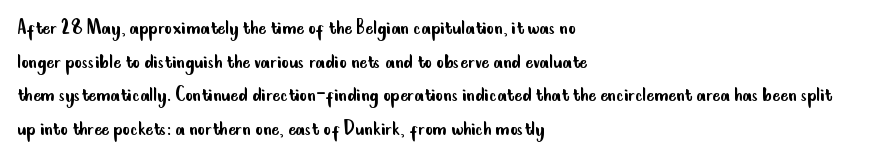
What stands out about the letter spacing? Nothing — it is the standard amount. Type without underlining. You can tell it's not italic because the verticals are truly vertical. Is there much room between lines? A standard amount, neither cramped nor airy.
